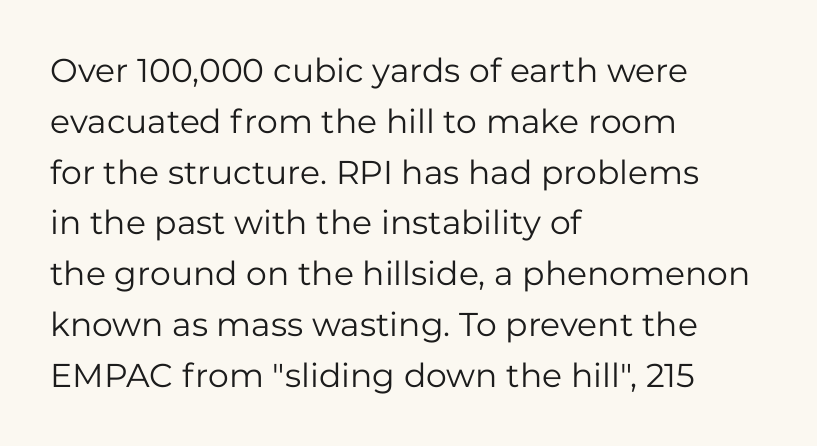
Q: Is the text bold? A: No.
Q: Is the text italic (slanted)? A: No, it is upright.
Q: Is the typeface a serif or a sans-serif typeface? A: Sans-serif.
Q: Is the text underlined? A: No.
Q: How is the paragraph aligned? A: Left-aligned.
Q: Is the spacing between letters normal or unusually wide? A: Normal.
Q: Is the spacing between lines tight, normal or loose? A: Normal.
Q: Width (condensed, normal, or wide)? A: Normal.
Q: Stroke contrast? A: Low.
Q: x-height? A: Medium.
Q: Monospaced? A: No.
